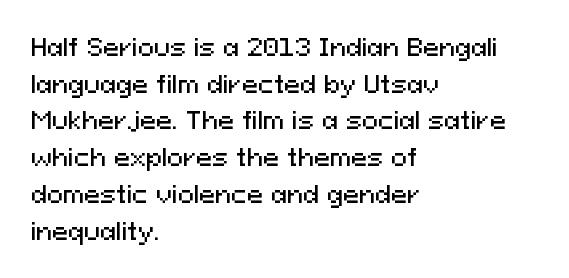
The image shows 24 px text type, upright; set left-aligned, normal line spacing (1.53x), normal letter spacing, not underlined.
